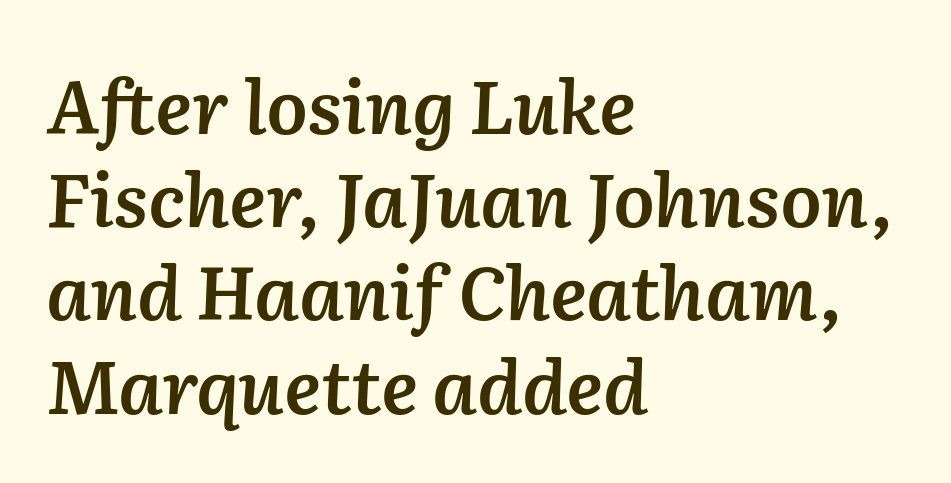
Q: Is the text bold? A: Semi-bold.
Q: Is the text italic (slanted)? A: Yes, it leans right by about 2 degrees.
Q: Is the text underlined? A: No.
Q: How is the paragraph aligned? A: Left-aligned.
Q: Is the spacing between letters normal or unusually wide? A: Normal.
Q: Is the spacing between lines tight, normal or loose? A: Normal.
Q: Width (condensed, normal, or wide)? A: Normal.
Q: Stroke contrast? A: Low.
Q: x-height? A: Medium.
Q: Monospaced? A: No.
